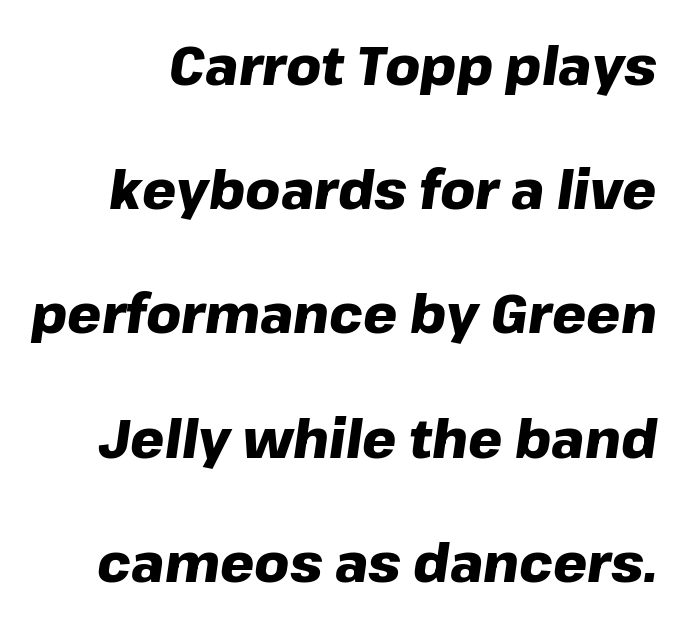
Q: Is the text bold? A: Yes.
Q: Is the text italic (slanted)? A: Yes, it leans right by about 8 degrees.
Q: Is the text underlined? A: No.
Q: Is the spacing between letters normal or unusually wide? A: Normal.
Q: Is the spacing between lines tight, normal or loose? A: Loose.
Q: Width (condensed, normal, or wide)? A: Normal.
Q: Stroke contrast? A: Low.
Q: x-height? A: Medium.
Q: Monospaced? A: No.
